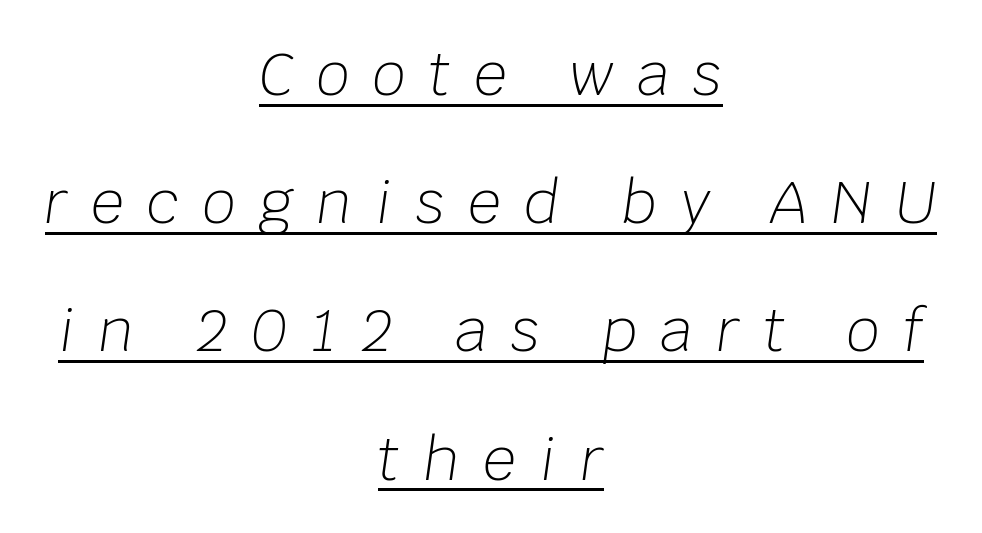
The image shows 58 px light type, italic (leaning right); set centered, loose line spacing (2.21x), unusually wide letter spacing (+0.41 em), underlined; low stroke contrast and a large x-height.
